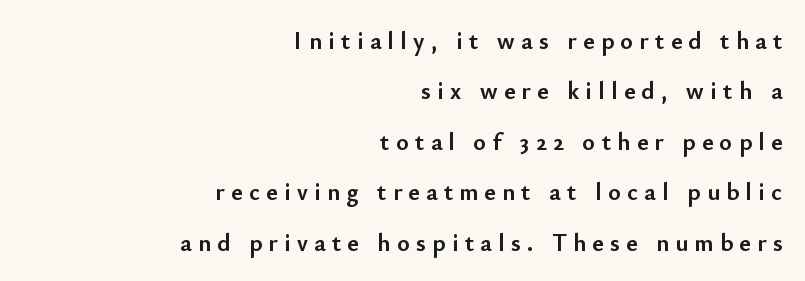
{"italic": "no", "bold": "yes", "underline": "no", "align": "right", "line_spacing": "loose", "line_spacing_ratio": 2.1, "letter_spacing": "wide", "letter_spacing_em": 0.27, "glyph_px": 24}
